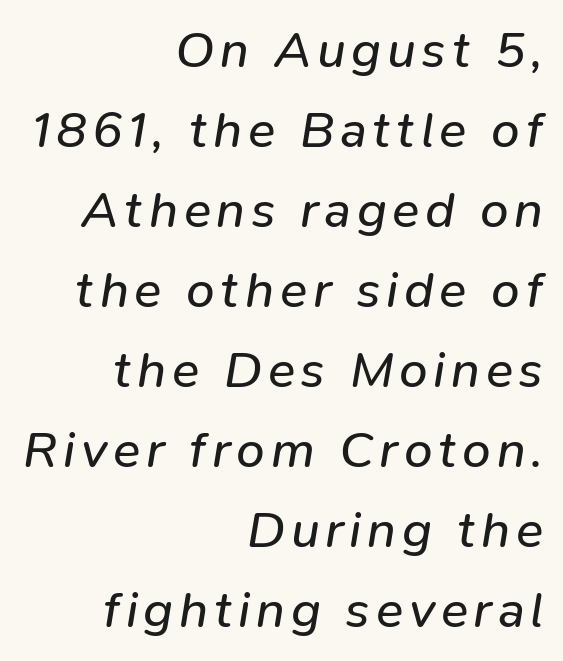
{"italic": "yes", "lean": "right", "slant_degrees": 9, "bold": "no", "weight": "regular", "width": "normal", "stroke_contrast": "low", "x_height": "medium", "monospaced": "no", "underline": "no", "align": "right", "line_spacing": "normal", "line_spacing_ratio": 1.57, "glyph_px": 51}
